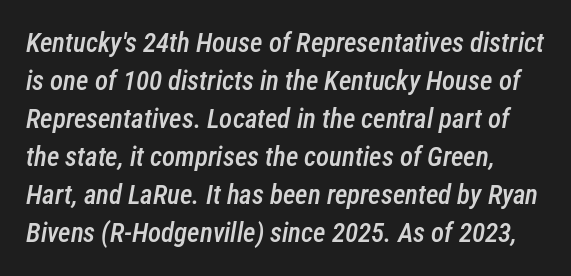
The image shows 27 px text type, italic (leaning right); set normal line spacing (1.41x), normal letter spacing, not underlined.
